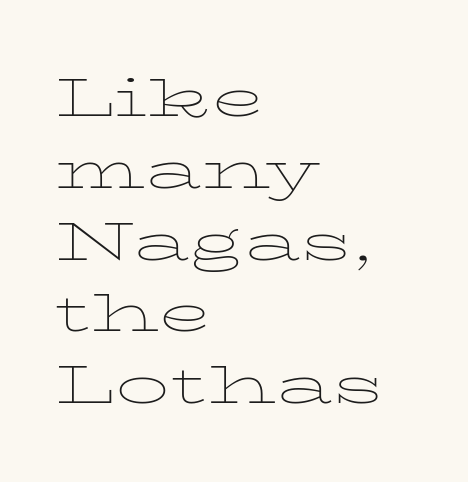
Note the varied advance widths — an 'i' is clearly narrower than an 'm'. Glyph-to-glyph distance matches everyday printed text. Does the lettering tilt? It doesn't — this is upright. Each row of text sits above clean, open space. Line spacing here is normal. Teacher's note: observe the even left margin — that is flush-left alignment.
